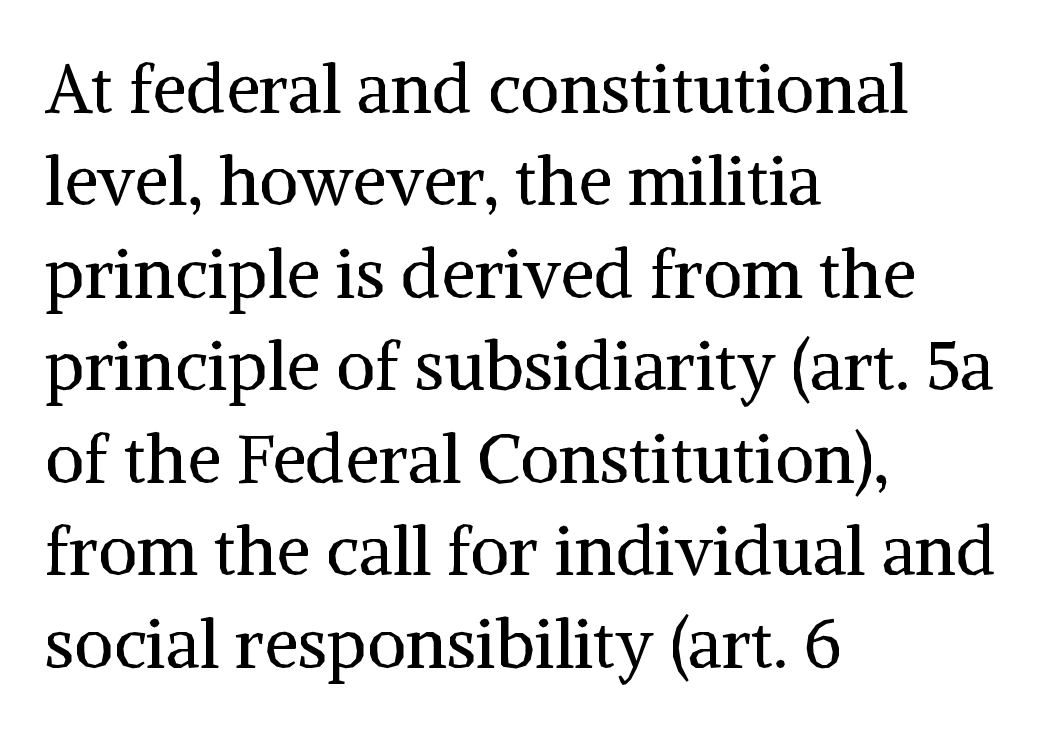
Q: Is the text bold? A: No.
Q: Is the text italic (slanted)? A: No, it is upright.
Q: Is the typeface a serif or a sans-serif typeface? A: Serif.
Q: Is the text underlined? A: No.
Q: How is the paragraph aligned? A: Left-aligned.
Q: Is the spacing between letters normal or unusually wide? A: Normal.
Q: Is the spacing between lines tight, normal or loose? A: Normal.
Q: Width (condensed, normal, or wide)? A: Normal.
Q: Stroke contrast? A: Medium.
Q: x-height? A: Medium.
Q: Monospaced? A: No.
